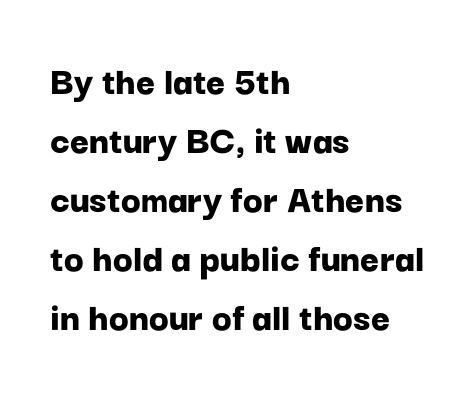
Q: Is the text bold? A: Yes.
Q: Is the text italic (slanted)? A: No, it is upright.
Q: Is the typeface a serif or a sans-serif typeface? A: Sans-serif.
Q: Is the text underlined? A: No.
Q: How is the paragraph aligned? A: Left-aligned.
Q: Is the spacing between letters normal or unusually wide? A: Normal.
Q: Is the spacing between lines tight, normal or loose? A: Normal.
Q: Width (condensed, normal, or wide)? A: Normal.
Q: Stroke contrast? A: Low.
Q: x-height? A: Medium.
Q: Monospaced? A: No.
